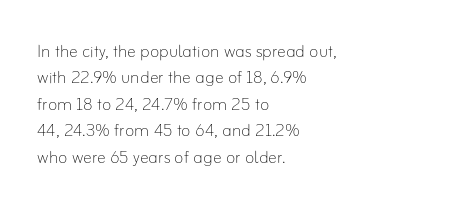
{"italic": "no", "bold": "no", "underline": "no", "align": "left", "line_spacing_ratio": 1.2, "letter_spacing": "normal", "letter_spacing_em": 0.0, "glyph_px": 22}
